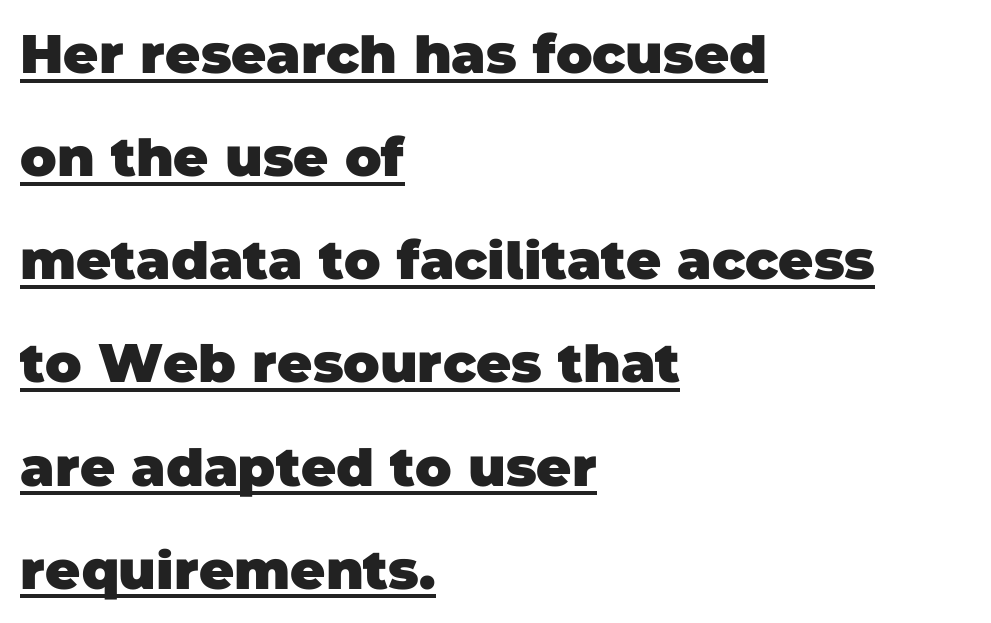
Strong, thick strokes mark this as bold type. The face used here is proportionally spaced, like ordinary book or web type. The designer went with a sans here, leaving each stem footless. You could call the tracking neutral — neither tight nor loose. The passage shown stacks its lines with a broad gap. The setting favours the left margin, as ordinary paragraphs usually do.
